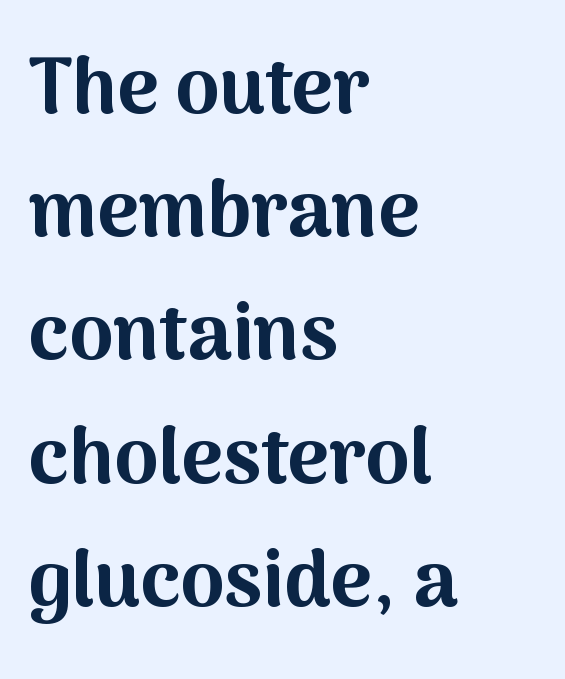
{"serif": "no", "italic": "no", "bold": "yes", "weight": "bold", "width": "normal", "stroke_contrast": "medium", "x_height": "medium", "monospaced": "no", "underline": "no", "align": "left", "line_spacing": "normal", "line_spacing_ratio": 1.56, "letter_spacing": "normal", "letter_spacing_em": 0.0, "glyph_px": 79}
